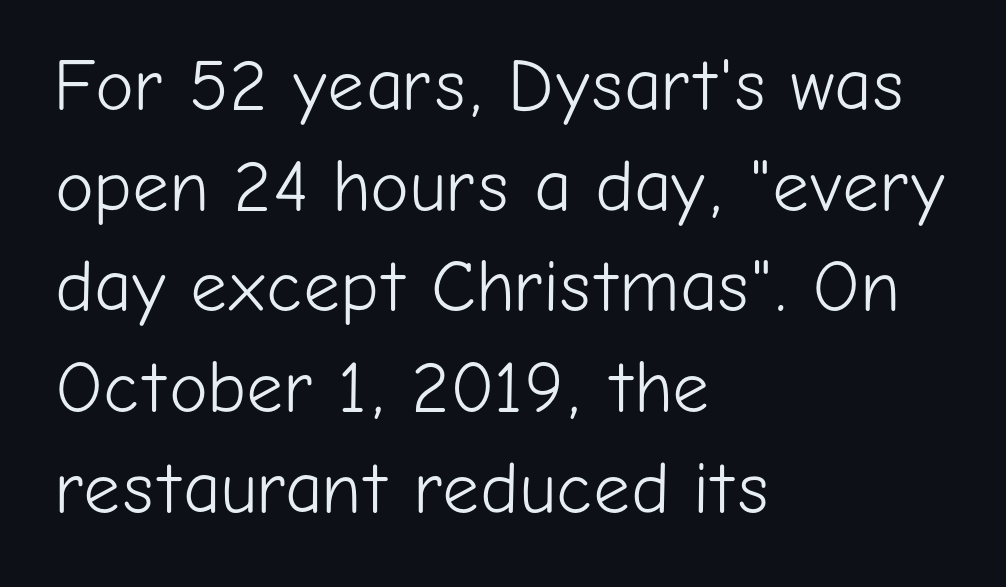
Q: Is the text bold? A: No.
Q: Is the text italic (slanted)? A: No, it is upright.
Q: Is the typeface a serif or a sans-serif typeface? A: Sans-serif.
Q: Is the text underlined? A: No.
Q: How is the paragraph aligned? A: Left-aligned.
Q: Is the spacing between letters normal or unusually wide? A: Normal.
Q: Is the spacing between lines tight, normal or loose? A: Normal.
Q: Width (condensed, normal, or wide)? A: Normal.
Q: Stroke contrast? A: Low.
Q: x-height? A: Medium.
Q: Monospaced? A: No.
